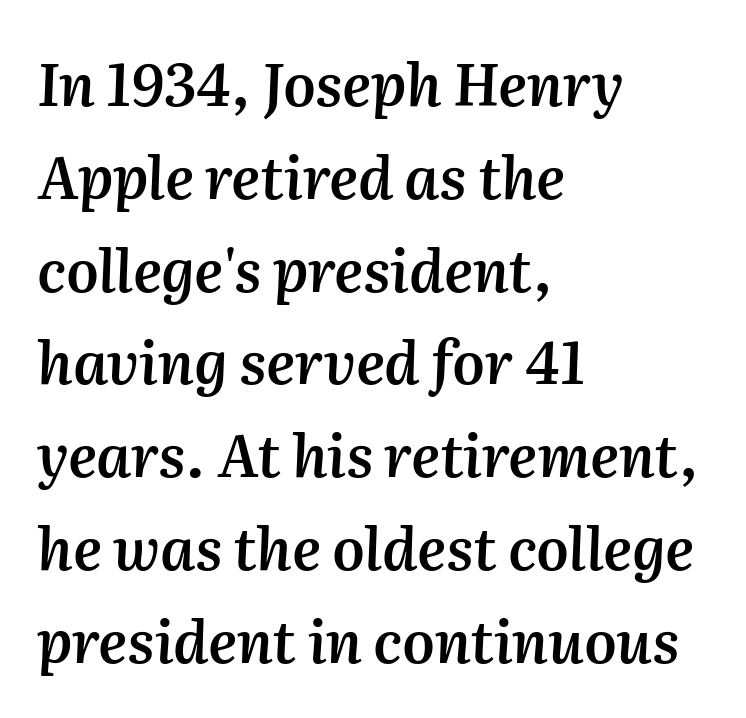
{"italic": "yes", "lean": "right", "slant_degrees": 2, "bold": "semi", "weight": "semibold", "width": "normal", "stroke_contrast": "medium", "x_height": "medium", "monospaced": "no", "underline": "no", "align": "left", "line_spacing": "normal", "line_spacing_ratio": 1.6, "letter_spacing": "normal", "letter_spacing_em": 0.0, "glyph_px": 58}
